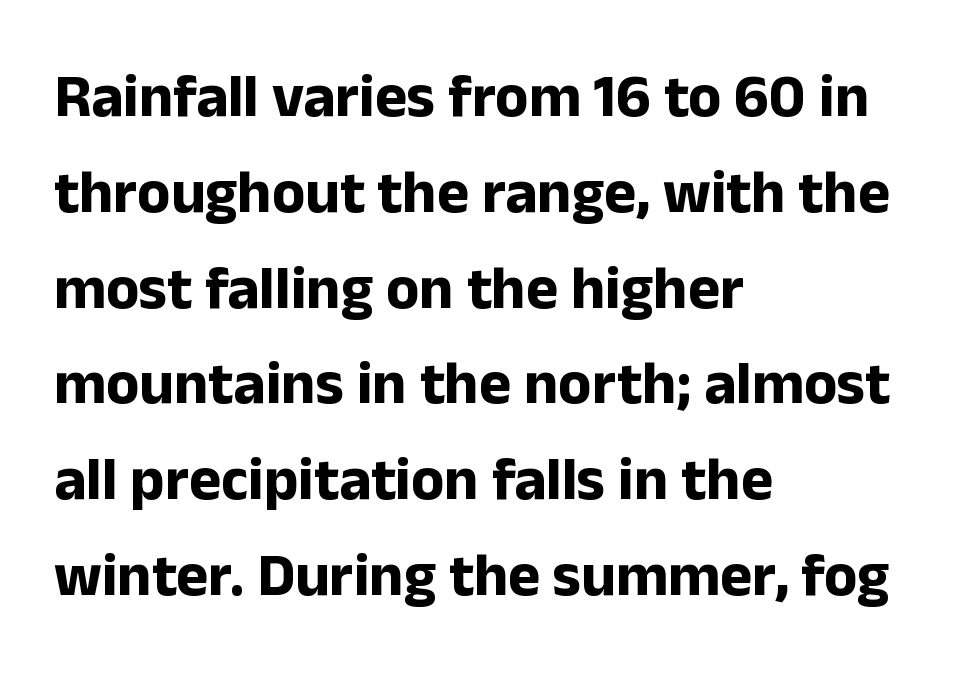
The image shows 61 px bold sans-serif type, upright; set left-aligned, normal line spacing (1.57x), normal letter spacing, not underlined; low stroke contrast and a medium x-height.
